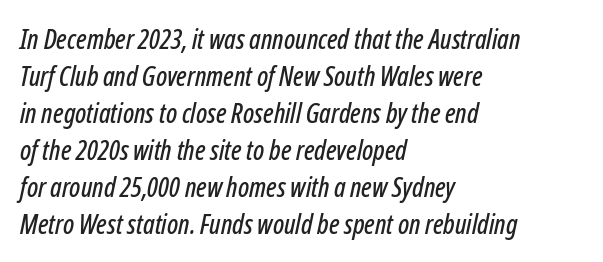
The image shows 27 px text type, italic (leaning right); set left-aligned, normal line spacing (1.37x), normal letter spacing, not underlined.
